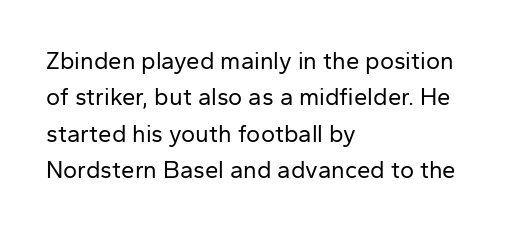
Q: Is the text bold? A: No.
Q: Is the text italic (slanted)? A: No, it is upright.
Q: Is the text underlined? A: No.
Q: How is the paragraph aligned? A: Left-aligned.
Q: Is the spacing between letters normal or unusually wide? A: Normal.
Q: Is the spacing between lines tight, normal or loose? A: Normal.
